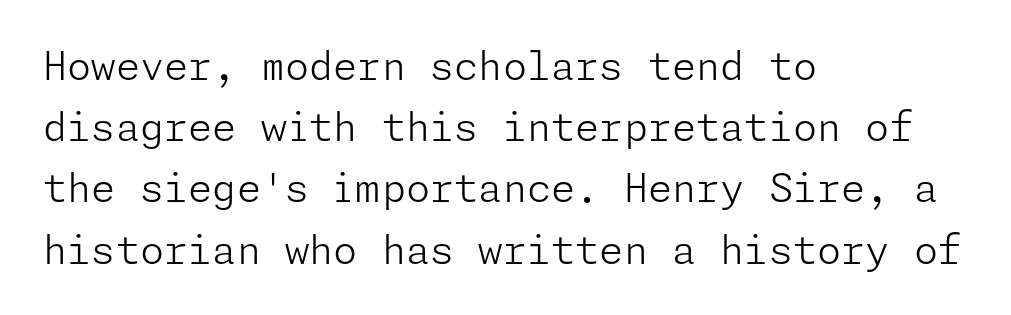
The string is rendered with underlining switched off. Honestly, the letter spacing is just normal — you wouldn't notice it. This is roman type, the default non-slanted kind. Counters stay open thanks to moderate or lighter strokes. The designer left line spacing at the default. Classification — sans serif.
